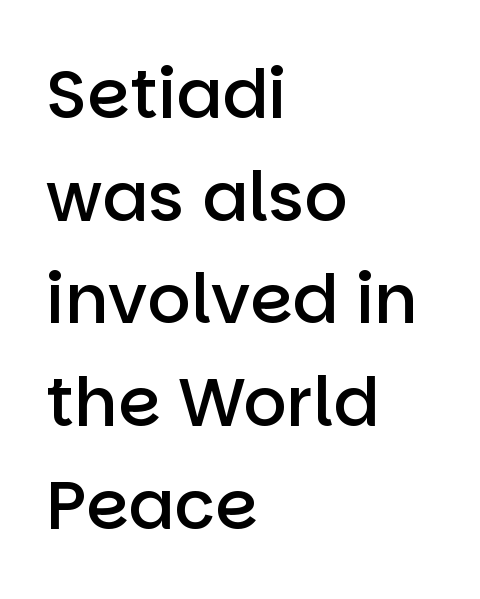
Check where the strokes stop: nothing finishes them off — pure sans. Short and long lines alike share a common starting point at left. The strip under each line holds only bare page. Students, note that the glyphs here touch the page at normal intervals. A typesetter would call this proportional, since set widths differ per character. Stroke thickness is moderately raised; the sample reads as semibold.
